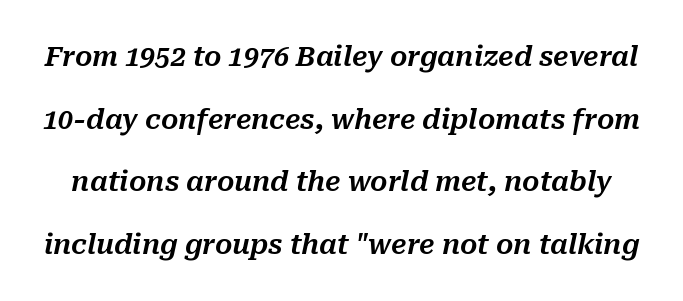
Q: Is the text italic (slanted)? A: Yes, it leans right by about 10 degrees.
Q: Is the text underlined? A: No.
Q: Is the spacing between letters normal or unusually wide? A: Normal.
Q: Is the spacing between lines tight, normal or loose? A: Loose.
